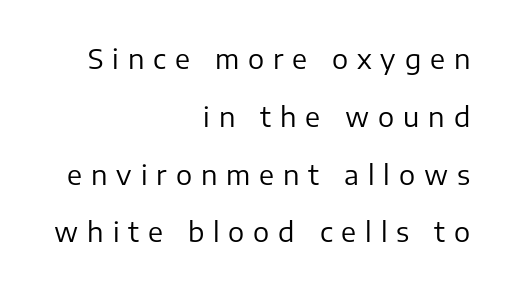
The image shows 27 px text type, upright; set right-aligned, loose line spacing (2.14x), unusually wide letter spacing (+0.33 em), not underlined.
